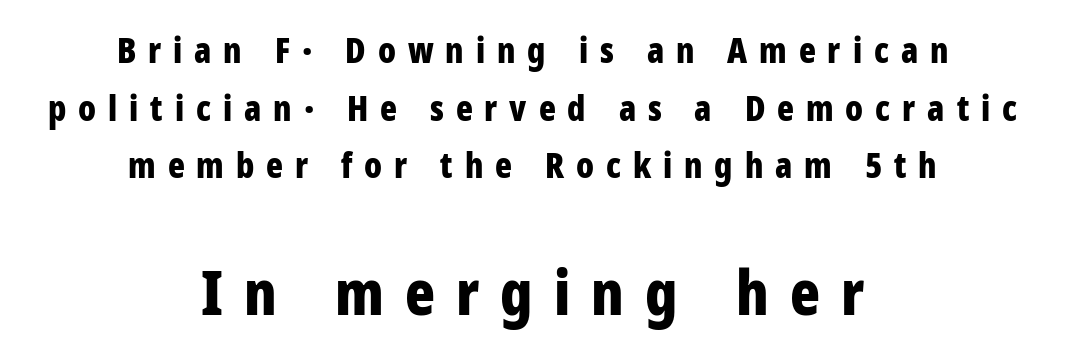
Q: Is the text bold? A: Yes.
Q: Is the text italic (slanted)? A: No, it is upright.
Q: Is the typeface a serif or a sans-serif typeface? A: Sans-serif.
Q: Is the text underlined? A: No.
Q: How is the paragraph aligned? A: Centered.
Q: Is the spacing between letters normal or unusually wide? A: Unusually wide.
Q: Is the spacing between lines tight, normal or loose? A: Normal.
Q: Which block of text is set in a larger size, the first (top) or the second (bottom)? A: The second (bottom) one.
Q: Width (condensed, normal, or wide)? A: Condensed.
Q: Stroke contrast? A: Low.
Q: x-height? A: Medium.
Q: Monospaced? A: No.
